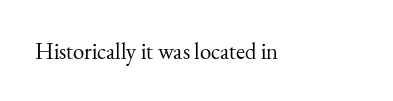
The image shows 23 px text type, upright; set normal letter spacing, not underlined.
